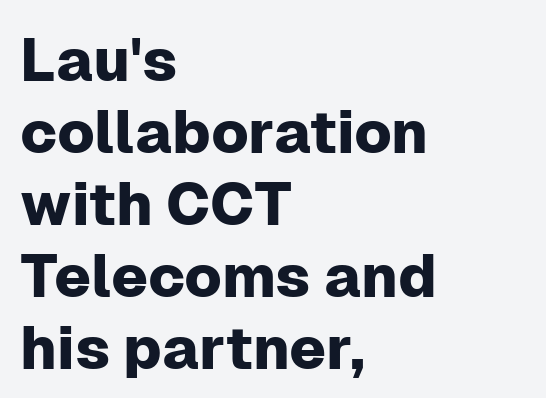
{"serif": "no", "italic": "no", "width": "normal", "stroke_contrast": "low", "x_height": "medium", "monospaced": "no", "underline": "no", "align": "left", "line_spacing_ratio": 1.2, "letter_spacing": "normal", "letter_spacing_em": 0.0, "glyph_px": 60}
